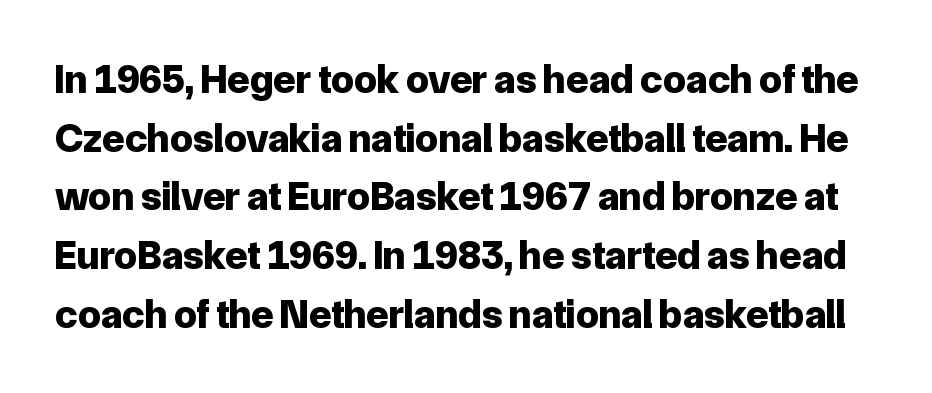
The image shows 41 px bold sans-serif type, upright; set normal line spacing (1.43x), normal letter spacing, not underlined; low stroke contrast and a medium x-height.
